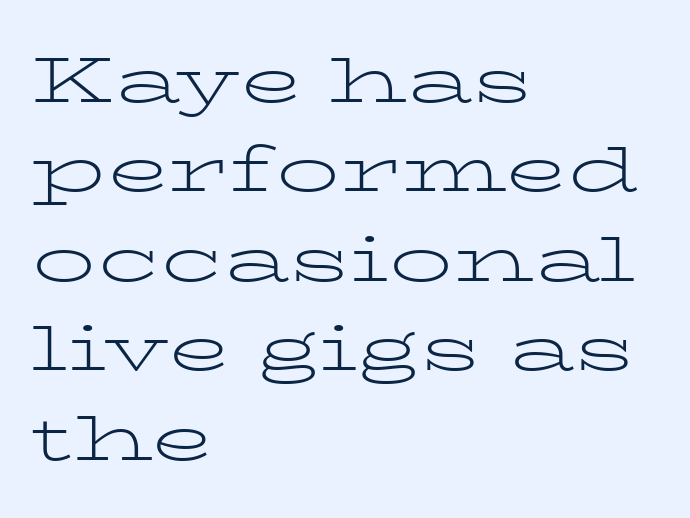
{"serif": "yes", "italic": "no", "bold": "no", "weight": "light", "width": "wide", "stroke_contrast": "low", "x_height": "medium", "monospaced": "no", "underline": "no", "align": "left", "line_spacing": "normal", "line_spacing_ratio": 1.42, "letter_spacing": "normal", "letter_spacing_em": 0.0, "glyph_px": 63}
